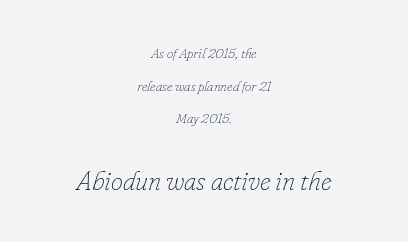
Q: Is the text bold? A: No.
Q: Is the text italic (slanted)? A: Yes, it leans right by about 16 degrees.
Q: Is the text underlined? A: No.
Q: How is the paragraph aligned? A: Centered.
Q: Is the spacing between letters normal or unusually wide? A: Normal.
Q: Is the spacing between lines tight, normal or loose? A: Loose.
Q: Which block of text is set in a larger size, the first (top) or the second (bottom)? A: The second (bottom) one.
